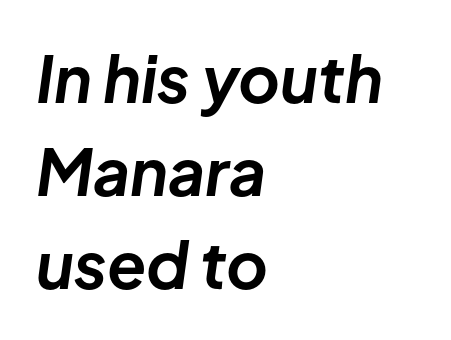
Descenders are the only things crossing below the line. This sample has the flowing, uneven cadence of proportional lettering. The passage shown leans; its letterforms are oblique. The letters sit at their default tracking, neither squeezed nor spread.
